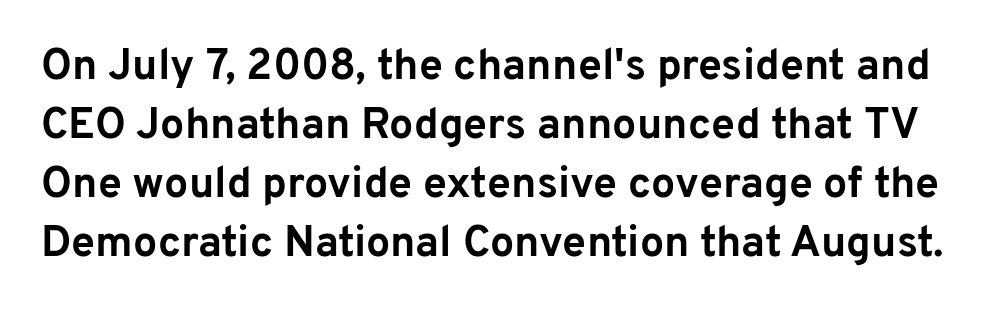
Q: Is the text bold? A: Yes.
Q: Is the text italic (slanted)? A: No, it is upright.
Q: Is the typeface a serif or a sans-serif typeface? A: Sans-serif.
Q: Is the text underlined? A: No.
Q: Is the spacing between letters normal or unusually wide? A: Normal.
Q: Is the spacing between lines tight, normal or loose? A: Normal.
Q: Width (condensed, normal, or wide)? A: Normal.
Q: Stroke contrast? A: Low.
Q: x-height? A: Medium.
Q: Monospaced? A: No.
